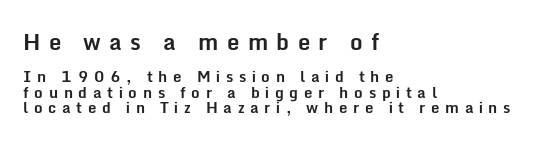
Q: Is the text bold? A: Yes.
Q: Is the text italic (slanted)? A: No, it is upright.
Q: Is the text underlined? A: No.
Q: How is the paragraph aligned? A: Left-aligned.
Q: Is the spacing between letters normal or unusually wide? A: Unusually wide.
Q: Is the spacing between lines tight, normal or loose? A: Tight.
Q: Which block of text is set in a larger size, the first (top) or the second (bottom)? A: The first (top) one.
